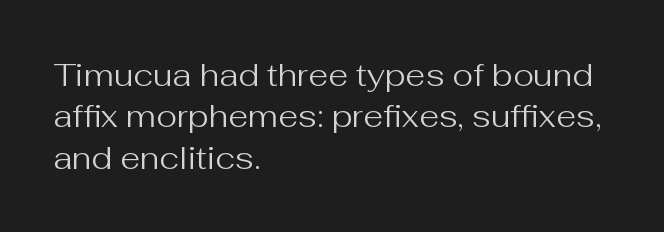
{"serif": "no", "italic": "no", "bold": "no", "weight": "regular", "width": "normal", "stroke_contrast": "medium", "x_height": "medium", "monospaced": "no", "underline": "no", "align": "left", "line_spacing": "normal", "line_spacing_ratio": 1.29, "letter_spacing": "normal", "letter_spacing_em": 0.0, "glyph_px": 32}
